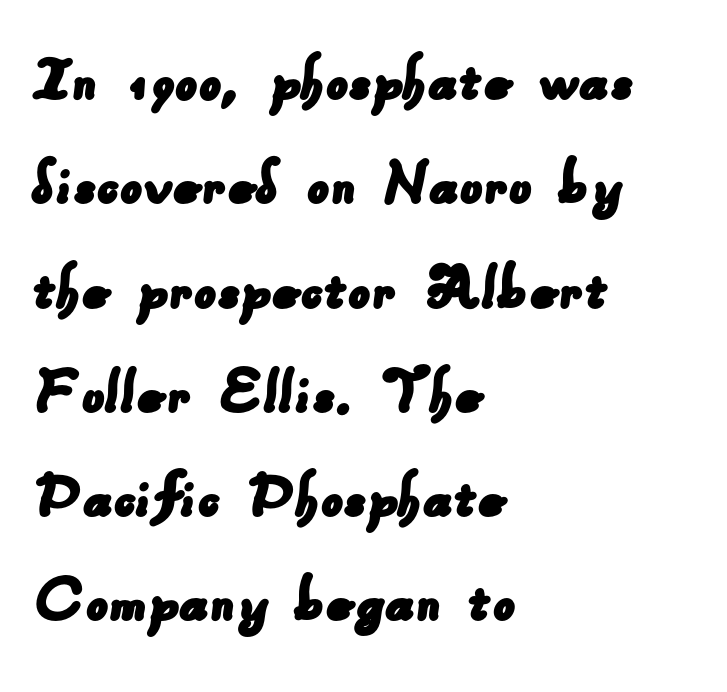
{"serif": "no", "width": "normal", "stroke_contrast": "low", "x_height": "small", "monospaced": "no", "underline": "no", "align": "left", "line_spacing": "normal", "line_spacing_ratio": 1.49, "letter_spacing": "normal", "letter_spacing_em": 0.0, "glyph_px": 70}
